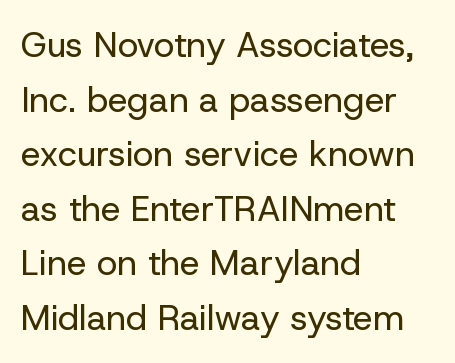
The image shows 35 px regular-weight sans-serif type, upright; set left-aligned, normal line spacing (1.56x), normal letter spacing, not underlined; low stroke contrast and a medium x-height.
